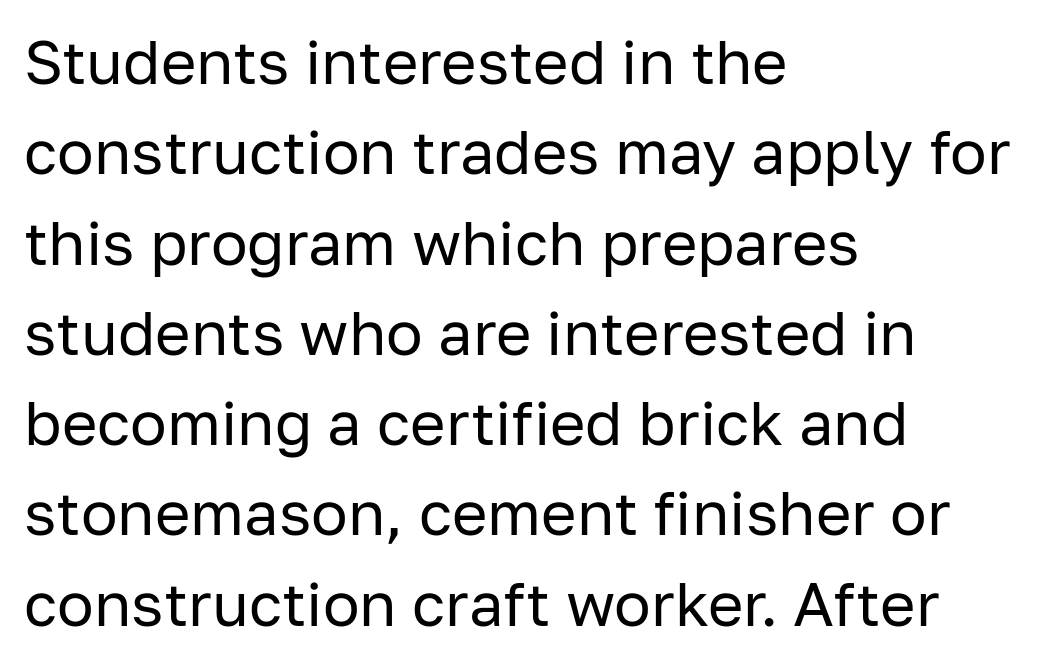
{"serif": "no", "italic": "no", "bold": "no", "weight": "regular", "width": "normal", "stroke_contrast": "low", "x_height": "medium", "monospaced": "no", "underline": "no", "align": "left", "line_spacing": "normal", "line_spacing_ratio": 1.48, "letter_spacing": "normal", "letter_spacing_em": 0.0, "glyph_px": 61}
